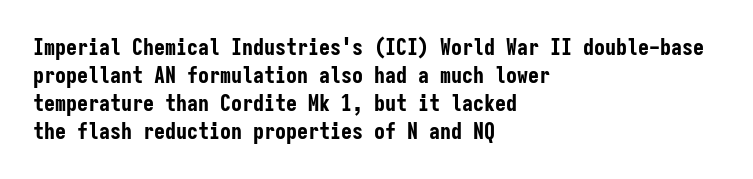
{"italic": "no", "bold": "yes", "underline": "no", "align": "left", "line_spacing": "normal", "line_spacing_ratio": 1.27, "letter_spacing": "normal", "letter_spacing_em": 0.0, "glyph_px": 22}
